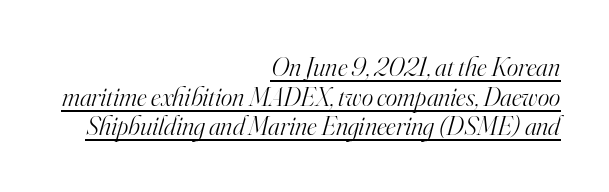
Q: Is the text bold? A: No.
Q: Is the text italic (slanted)? A: Yes, it leans right by about 16 degrees.
Q: Is the text underlined? A: Yes.
Q: How is the paragraph aligned? A: Right-aligned.
Q: Is the spacing between letters normal or unusually wide? A: Normal.
Q: Is the spacing between lines tight, normal or loose? A: Tight.
